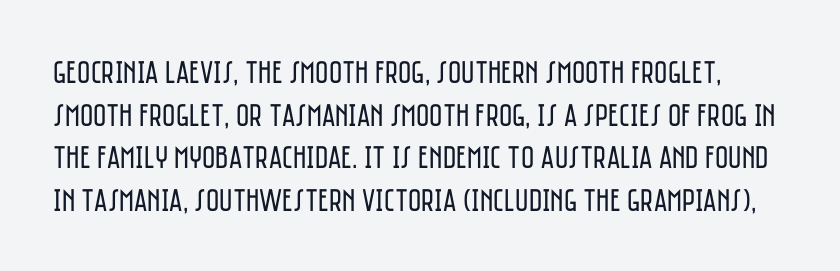
Q: Is the text bold? A: No.
Q: Is the text italic (slanted)? A: No, it is upright.
Q: Is the typeface a serif or a sans-serif typeface? A: Sans-serif.
Q: Is the text underlined? A: No.
Q: Is the spacing between letters normal or unusually wide? A: Normal.
Q: Is the spacing between lines tight, normal or loose? A: Normal.
Q: Width (condensed, normal, or wide)? A: Condensed.
Q: Stroke contrast? A: Low.
Q: x-height? A: Large.
Q: Monospaced? A: No.
